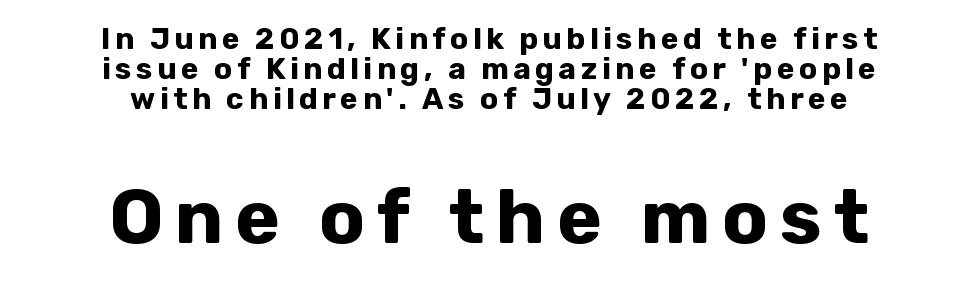
{"serif": "no", "italic": "no", "bold": "yes", "weight": "bold", "width": "normal", "stroke_contrast": "low", "x_height": "medium", "monospaced": "no", "underline": "no", "align": "center", "line_spacing": "tight", "line_spacing_ratio": 1.0, "larger_block": "second", "size_ratio": 2.53, "glyph_px": 76}
